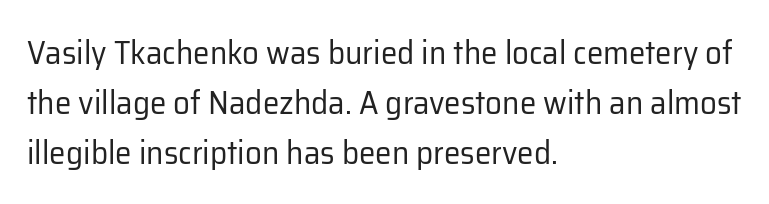
Letters have the restrained weight of plain body copy at most. Examine the stroke ends and you'll find no serifs. What's the leading like? Ordinary, nothing unusual. Spacing verdict: proportional, widths tailored to each character.
